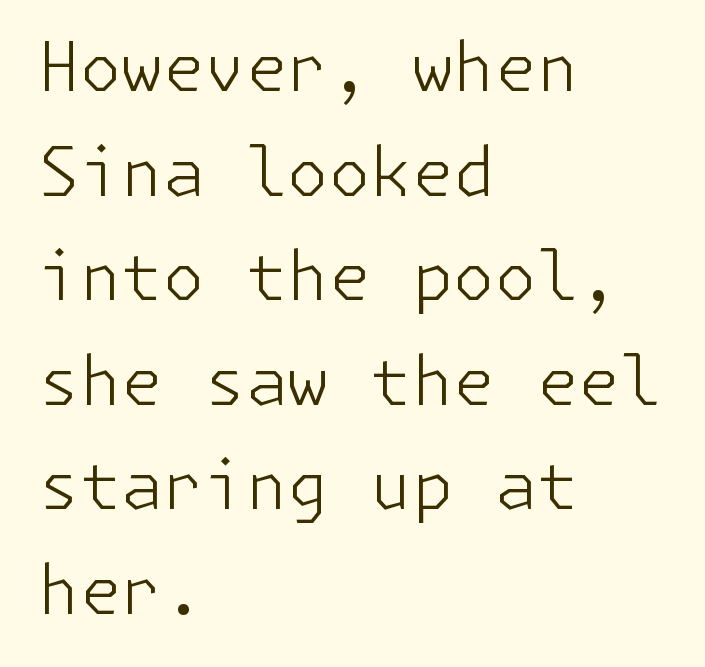
Q: Is the text bold? A: No.
Q: Is the text italic (slanted)? A: No, it is upright.
Q: Is the typeface a serif or a sans-serif typeface? A: Sans-serif.
Q: Is the text underlined? A: No.
Q: How is the paragraph aligned? A: Left-aligned.
Q: Is the spacing between letters normal or unusually wide? A: Normal.
Q: Is the spacing between lines tight, normal or loose? A: Normal.
Q: Width (condensed, normal, or wide)? A: Normal.
Q: Stroke contrast? A: Low.
Q: x-height? A: Medium.
